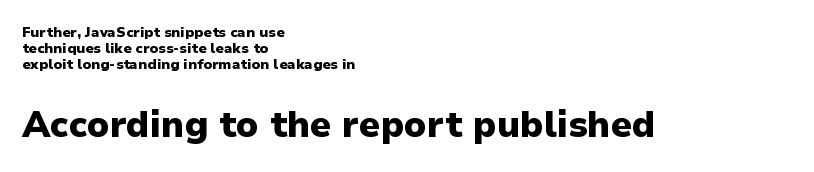
{"serif": "no", "italic": "no", "bold": "yes", "weight": "heavy", "width": "normal", "stroke_contrast": "low", "x_height": "medium", "monospaced": "no", "underline": "no", "align": "left", "line_spacing_ratio": 1.16, "letter_spacing": "normal", "letter_spacing_em": 0.0, "larger_block": "second", "size_ratio": 2.57, "glyph_px": 36}
